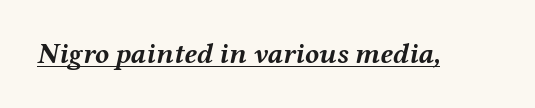
Q: Is the text bold? A: Yes.
Q: Is the text italic (slanted)? A: Yes, it leans right by about 12 degrees.
Q: Is the text underlined? A: Yes.
Q: Is the spacing between letters normal or unusually wide? A: Normal.
Q: Width (condensed, normal, or wide)? A: Wide.
Q: Stroke contrast? A: Medium.
Q: x-height? A: Medium.
Q: Monospaced? A: No.
